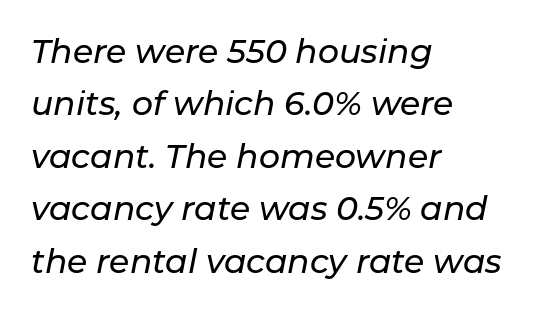
{"italic": "yes", "lean": "right", "slant_degrees": 11, "width": "normal", "stroke_contrast": "low", "x_height": "medium", "monospaced": "no", "underline": "no", "align": "left", "line_spacing": "normal", "line_spacing_ratio": 1.59, "letter_spacing": "normal", "letter_spacing_em": 0.0, "glyph_px": 33}
